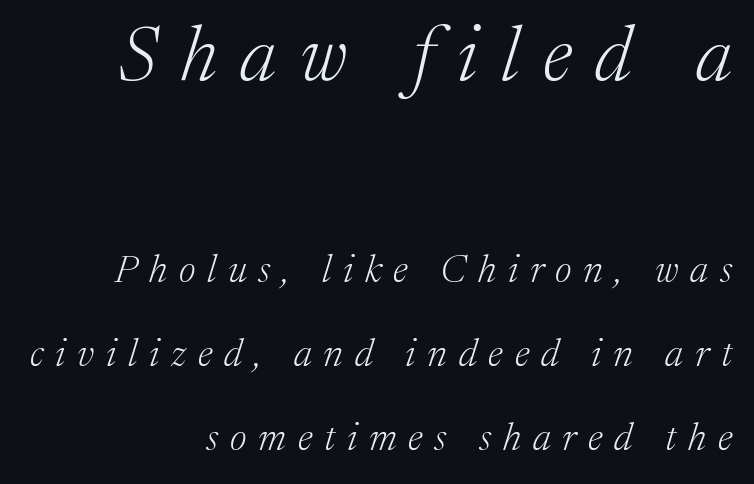
Yep, that's italic — everything's leaning. The block sitting higher on the canvas is the one with enlarged characters. Regarding serifs, this sample has them. Interline gaps are noticeably wide in this sample.
